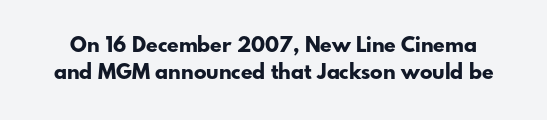
The image shows 21 px bold type, upright; set normal line spacing (1.3x), normal letter spacing, not underlined.
